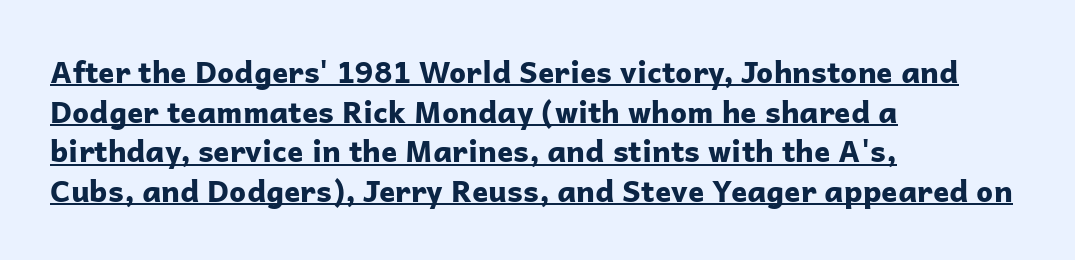
Q: Is the text bold? A: Yes.
Q: Is the text italic (slanted)? A: No, it is upright.
Q: Is the typeface a serif or a sans-serif typeface? A: Sans-serif.
Q: Is the text underlined? A: Yes.
Q: How is the paragraph aligned? A: Left-aligned.
Q: Is the spacing between letters normal or unusually wide? A: Normal.
Q: Is the spacing between lines tight, normal or loose? A: Normal.
Q: Width (condensed, normal, or wide)? A: Normal.
Q: Stroke contrast? A: Low.
Q: x-height? A: Medium.
Q: Monospaced? A: No.
